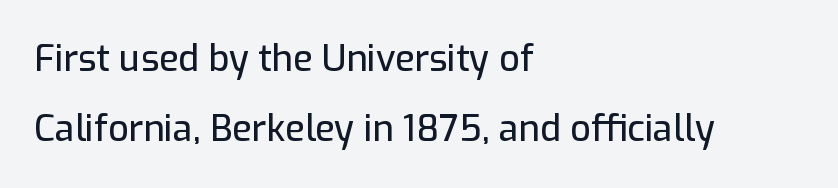
The string is rendered with underlining switched off. A roman cut, with each character standing at attention. Does extra space separate the letters? No, they use regular spacing. The ragged edge is on the right, which tells us the setting is flush left. Loosely led — the rows are spread out.
